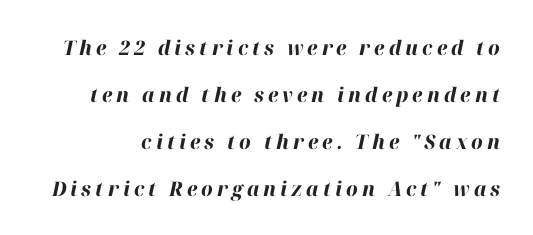
Italic? Definitely — the glyphs are oblique. Compared with typical body copy, the letter spacing here is much looser. In terms of leading, this rendering errs on the spacious side. A clean baseline with only descenders dipping below it. Chunky letters — that's bold for sure.
